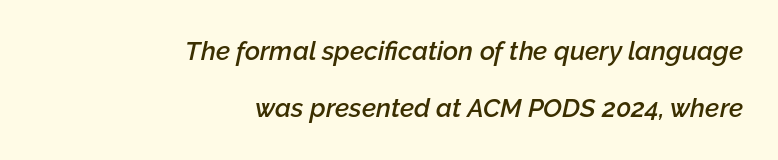
{"italic": "yes", "lean": "right", "slant_degrees": 12, "bold": "semi", "underline": "no", "align": "right", "line_spacing": "loose", "line_spacing_ratio": 2.2, "letter_spacing": "normal", "letter_spacing_em": 0.0, "glyph_px": 26}
